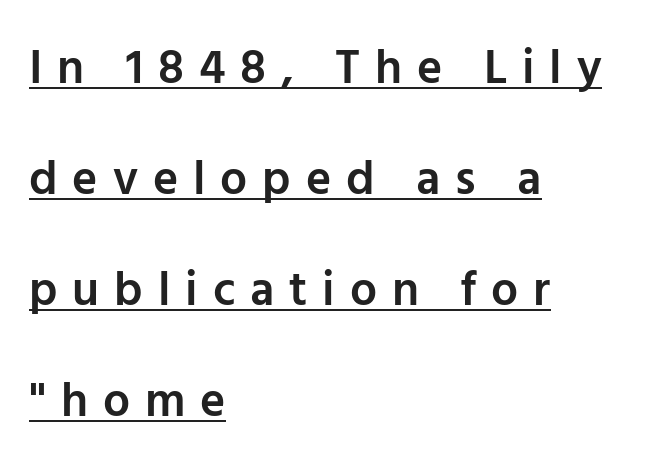
{"serif": "no", "italic": "no", "bold": "semi", "weight": "semibold", "width": "normal", "stroke_contrast": "low", "x_height": "medium", "monospaced": "no", "underline": "yes", "align": "left", "line_spacing": "loose", "line_spacing_ratio": 2.31, "letter_spacing": "wide", "letter_spacing_em": 0.31, "glyph_px": 48}
